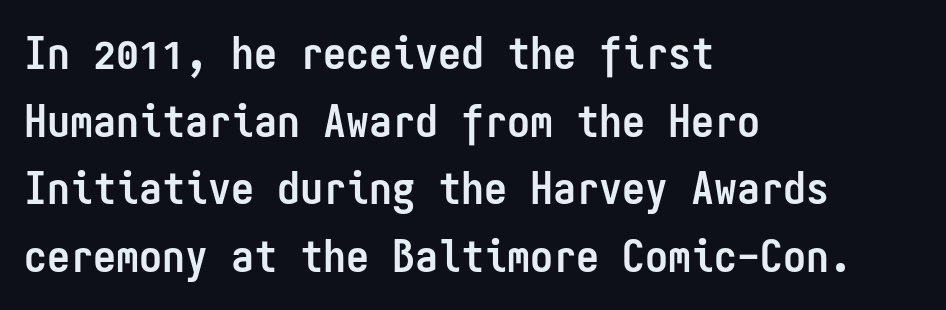
Thick stems and heavy bowls — unmistakably bold. Layout note: lines flush left. This sample keeps an unexceptional amount of space between lines. The rendering uses typewriter-style spacing with identical character cells.
